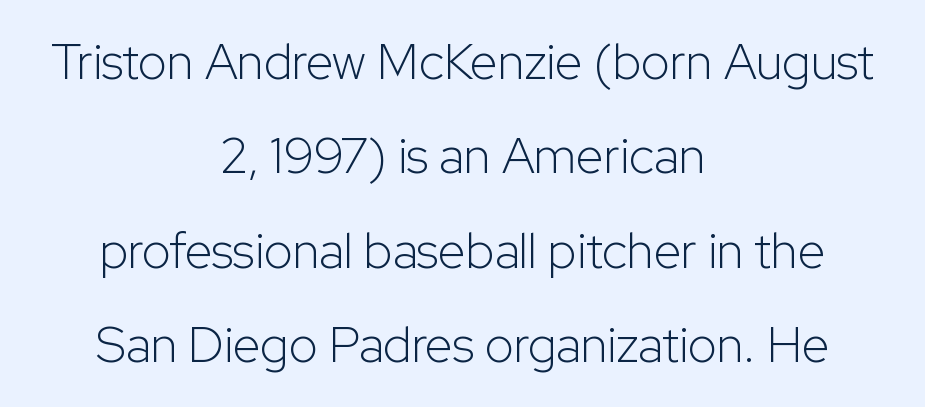
Compared with typical body copy, the letter spacing here is the same. You could not count columns in this text — the font is proportionally spaced. Compared with a flush-left layout, this one balances lines on the center instead. Rule under the text: the space is simply empty. Every character sits straight up, as roman type does. The characters are drawn with everyday or finer stroke widths.
